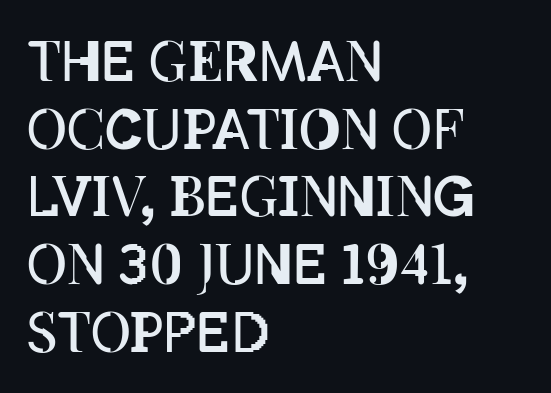
Has an underline been added? It has not. If you drew a line through each stem, it would be perfectly vertical. Teacher's note: observe the even left margin — that is flush-left alignment. These glyphs show unthickened strokes, regular width or finer.
